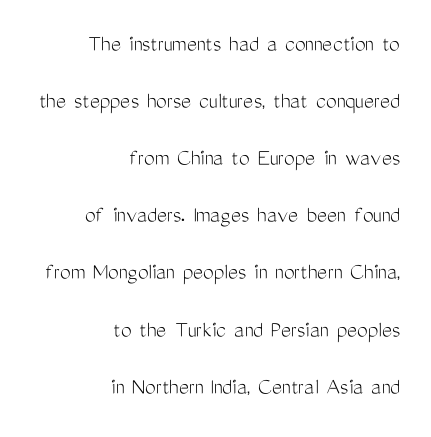
{"italic": "no", "bold": "no", "underline": "no", "align": "right", "line_spacing": "loose", "line_spacing_ratio": 2.38, "letter_spacing": "normal", "letter_spacing_em": 0.0, "glyph_px": 24}
